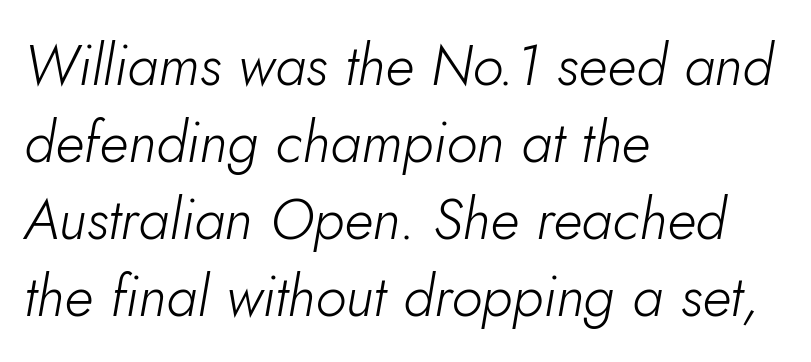
{"italic": "yes", "lean": "right", "slant_degrees": 10, "bold": "no", "weight": "light", "width": "normal", "stroke_contrast": "low", "x_height": "small", "monospaced": "no", "underline": "no", "align": "left", "line_spacing": "normal", "line_spacing_ratio": 1.35, "letter_spacing": "normal", "letter_spacing_em": 0.0, "glyph_px": 57}
